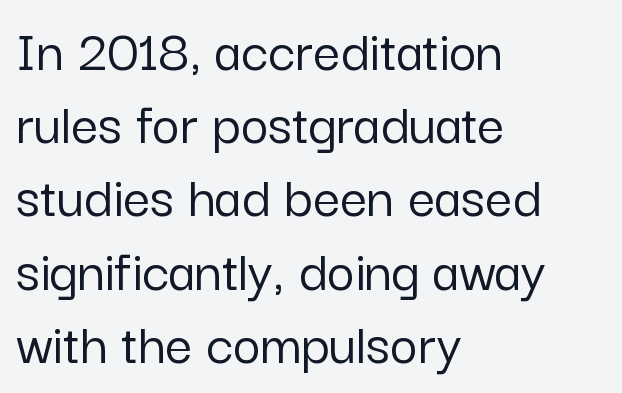
The image shows 60 px sans-serif type, upright; set left-aligned, line spacing 1.22x, normal letter spacing, not underlined; low stroke contrast and a medium x-height.
